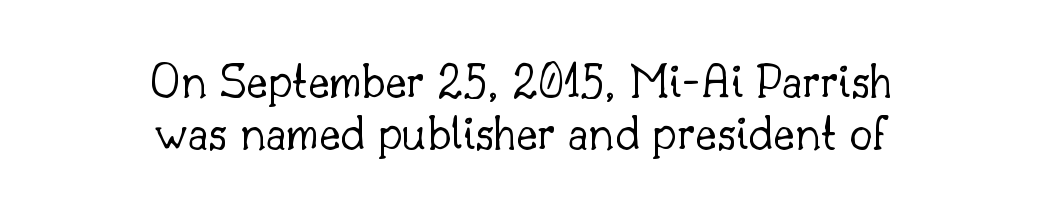
No word sits above an underline. The rendering uses a small line-height, squeezing the rows. Short note: letters normally spaced. The letters advance in unequal steps, a hallmark of proportional type.
